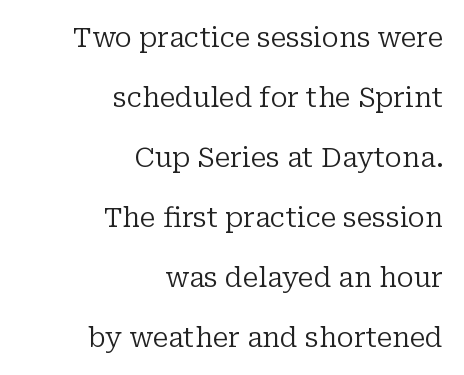
The image shows 27 px text type, upright; set right-aligned, loose line spacing (2.22x), normal letter spacing, not underlined.
